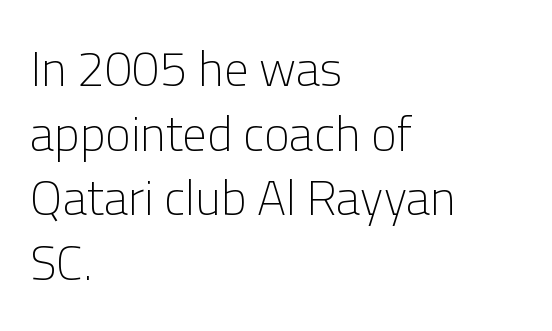
{"serif": "no", "italic": "no", "bold": "no", "weight": "light", "width": "normal", "stroke_contrast": "low", "x_height": "medium", "monospaced": "no", "underline": "no", "align": "left", "line_spacing": "normal", "line_spacing_ratio": 1.32, "letter_spacing": "normal", "letter_spacing_em": 0.0, "glyph_px": 49}
